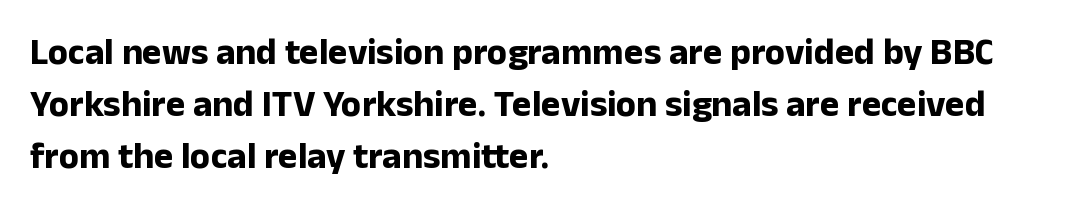
The image shows 37 px bold sans-serif type, upright; set left-aligned, normal line spacing (1.4x), normal letter spacing, not underlined; low stroke contrast and a medium x-height.
